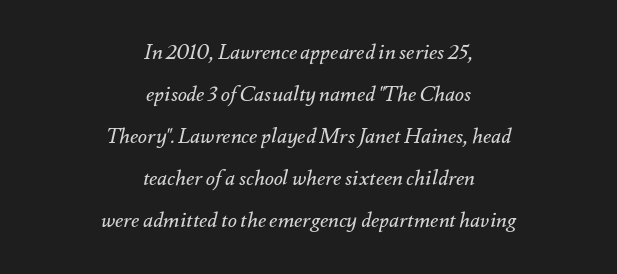
{"italic": "yes", "lean": "right", "slant_degrees": 12, "bold": "no", "underline": "no", "align": "center", "line_spacing": "loose", "line_spacing_ratio": 2.0, "letter_spacing": "normal", "letter_spacing_em": 0.0, "glyph_px": 21}
